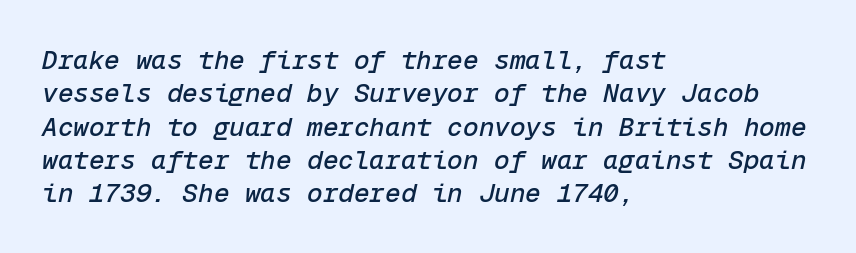
Underlining? Definitely not there. This sample uses plain, unmodified letter spacing. The space between consecutive lines is moderate. This sample is left-justified, so line endings fall wherever the words run out. Emphasis-style slanted type is in use.
